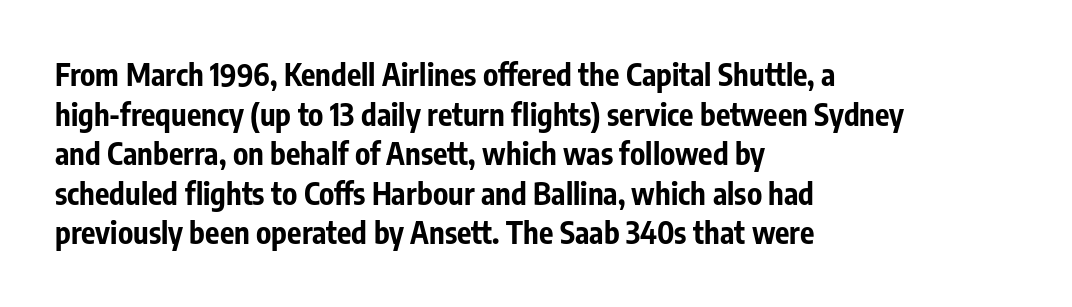
The rendering uses a moderate line-height, typical for paragraphs. Casual observation: everything's shoved over to the left. Descenders are the only things crossing below the line. The specimen reads as upright at a glance. Regarding serifs, this sample does without them. Nobody touched the tracking dial on this one.
